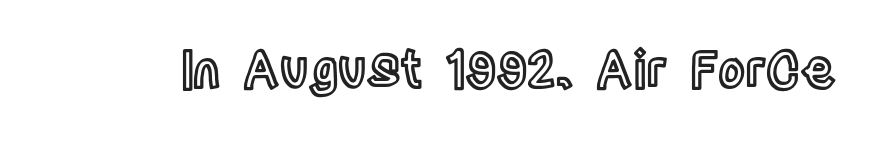
Q: Is the text italic (slanted)? A: No, it is upright.
Q: Is the text underlined? A: No.
Q: Is the spacing between letters normal or unusually wide? A: Normal.
Q: Width (condensed, normal, or wide)? A: Condensed.
Q: x-height? A: Large.
Q: Monospaced? A: No.
